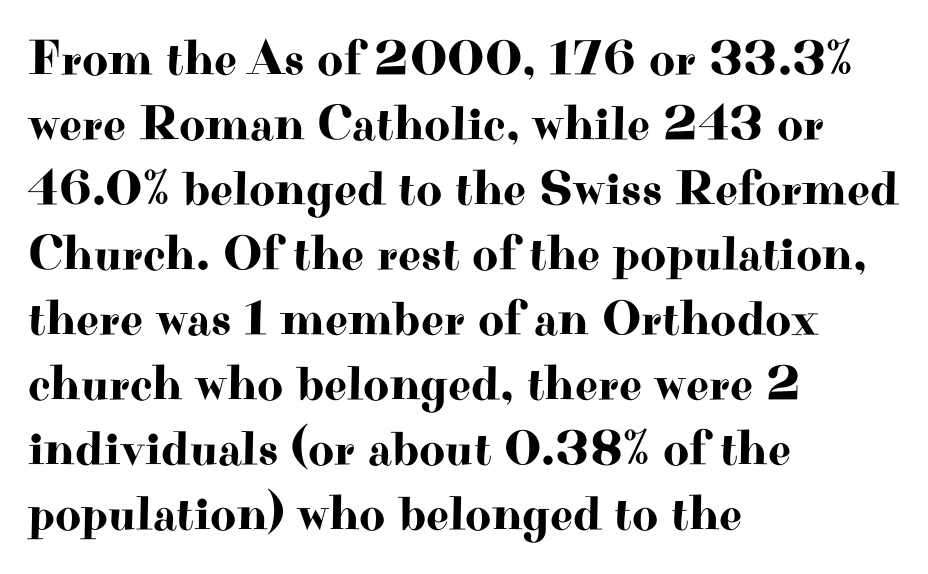
{"serif": "yes", "italic": "no", "width": "wide", "stroke_contrast": "high", "x_height": "small", "monospaced": "no", "underline": "no", "align": "left", "line_spacing": "normal", "line_spacing_ratio": 1.3, "letter_spacing": "normal", "letter_spacing_em": 0.0, "glyph_px": 50}
